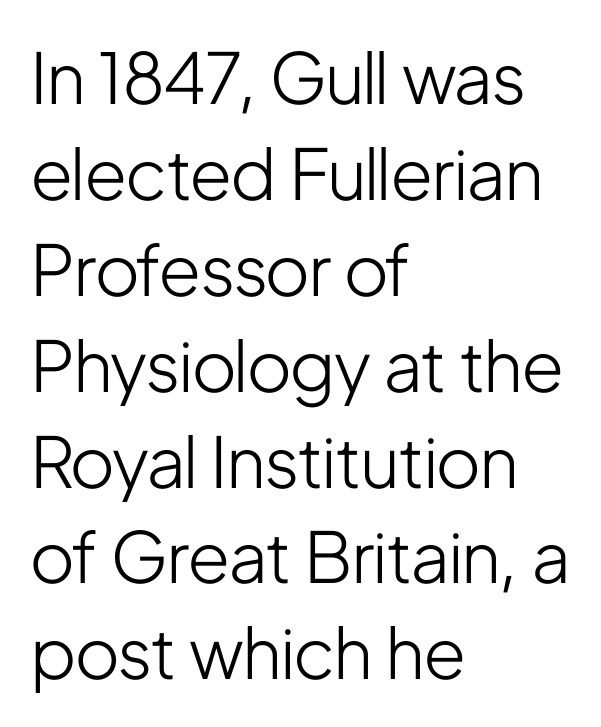
Rows of type keep a routine distance in the vertical direction. The font is comparable to plain body text, perhaps lighter. The letters sit at their default tracking, neither squeezed nor spread. Bare-footed words on every line. Style check: upright. The characters display no serif detailing; their extremities are plain.
